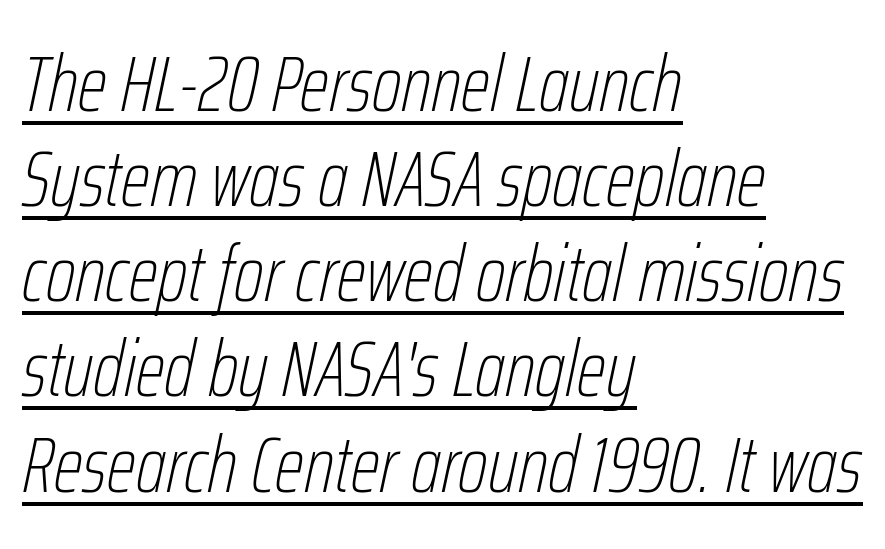
Q: Is the text bold? A: No.
Q: Is the text italic (slanted)? A: Yes, it leans right by about 12 degrees.
Q: Is the text underlined? A: Yes.
Q: How is the paragraph aligned? A: Left-aligned.
Q: Is the spacing between letters normal or unusually wide? A: Normal.
Q: Width (condensed, normal, or wide)? A: Condensed.
Q: Stroke contrast? A: Low.
Q: x-height? A: Medium.
Q: Monospaced? A: No.
